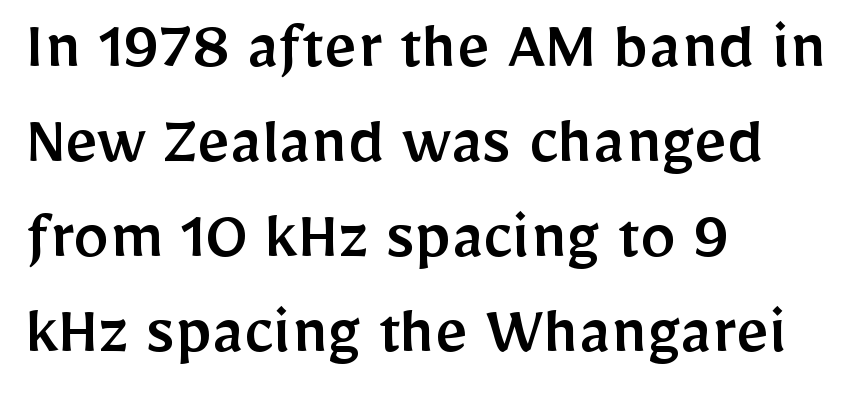
Notice how the stems are strictly vertical — no italics here. Each letter keeps its own natural width here, so spacing adapts to shape. Alignment: flush left. The designer went with a sans here, leaving each stem footless. No extra tracking has been applied to these lines.
